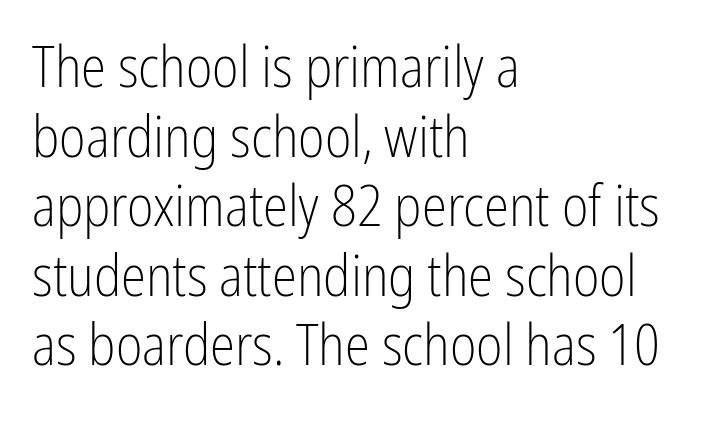
Horizontally, the lines are justified to the leading edge only. Words appear dense and cohesive because spacing is normal. Does the type have serifs? No, each stem ends abruptly. Proportional: the letters do not fall into vertical columns. The lettering holds an erect, upright posture throughout.
